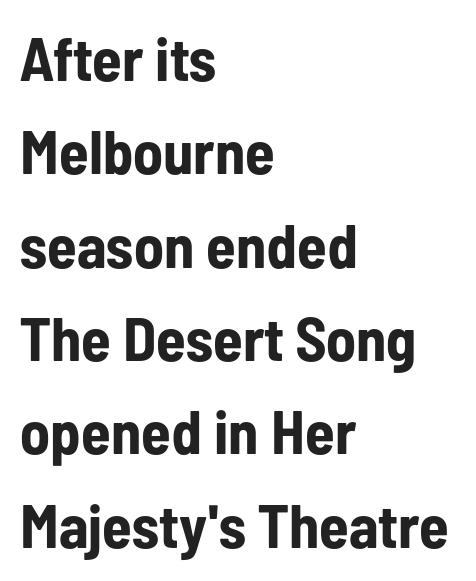
Summary of vertical rhythm: regular, with standard interline spacing. The rendering uses a bold face; every stroke is thick and dark. Serif or sans? Sans — the stroke terminals are bare. This rendering features lettering with no underline. Note the varied advance widths — an 'i' is clearly narrower than an 'm'.
